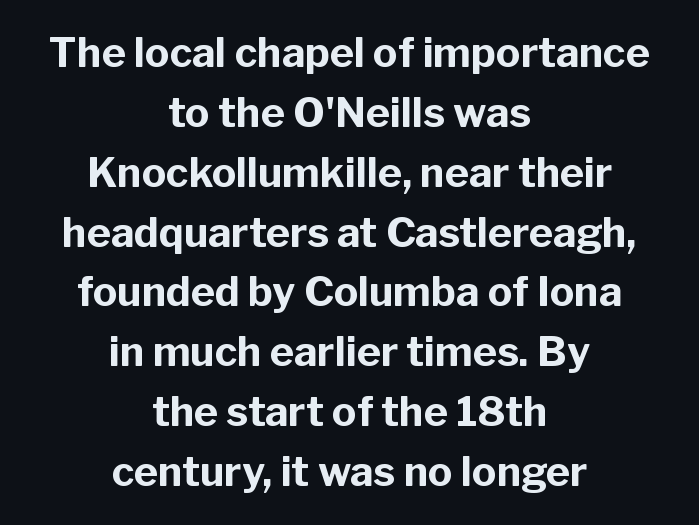
The image shows 41 px bold sans-serif type, upright; set centered, normal line spacing (1.46x), normal letter spacing, not underlined; low stroke contrast and a medium x-height.
